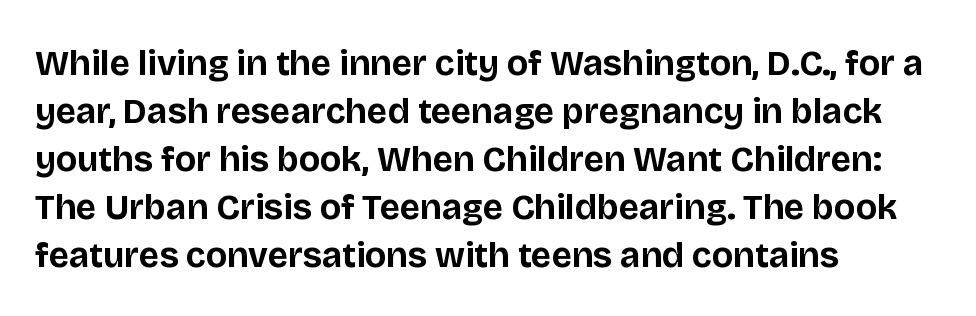
{"serif": "no", "italic": "no", "bold": "yes", "weight": "bold", "width": "normal", "stroke_contrast": "low", "x_height": "large", "monospaced": "no", "underline": "no", "align": "left", "line_spacing": "normal", "line_spacing_ratio": 1.37, "letter_spacing": "normal", "letter_spacing_em": 0.0, "glyph_px": 35}
